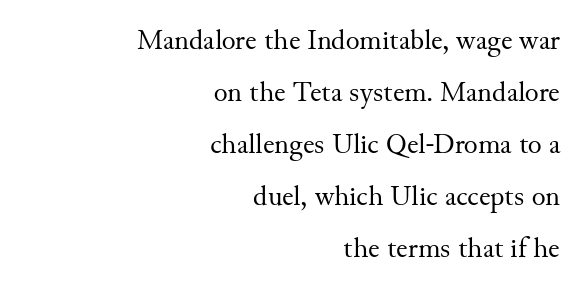
These lines are rendered in a variable-pitch font. Inter-character spacing is left at the font's built-in metrics. Every row of glyphs terminates at an identical x-position on the right. Letters rest on an invisible, unmarked baseline. What kind of face is this? One with serifs.
